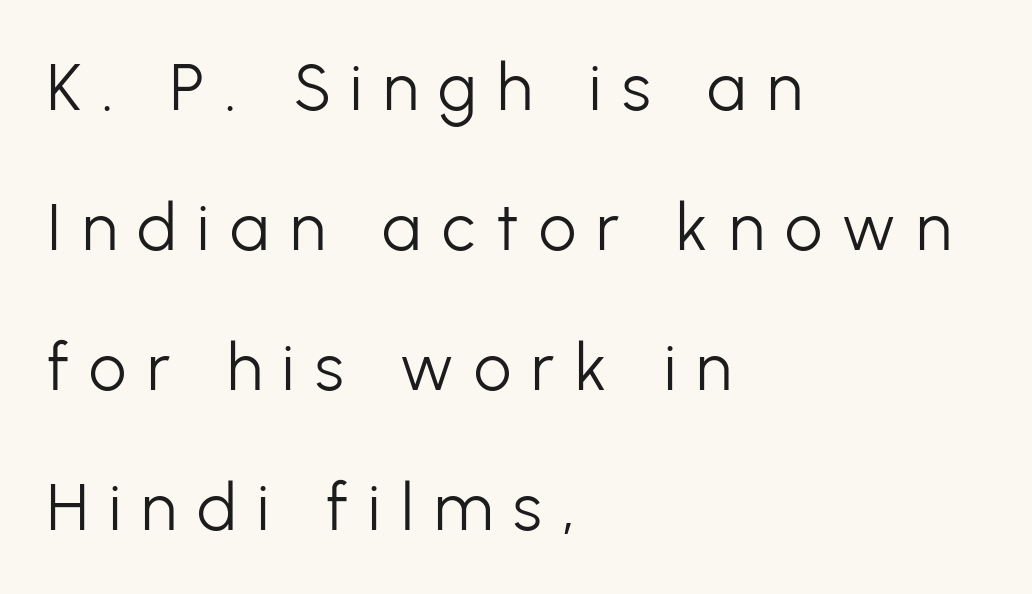
The letters are spread apart with noticeably loose tracking. Unlike italic type, these characters show no tilt at all. Caption: multi-line text, flush left, ragged right. These glyphs show unthickened strokes, regular width or finer. Is this a fixed-width face? No — the glyphs have proportional, varying widths.
